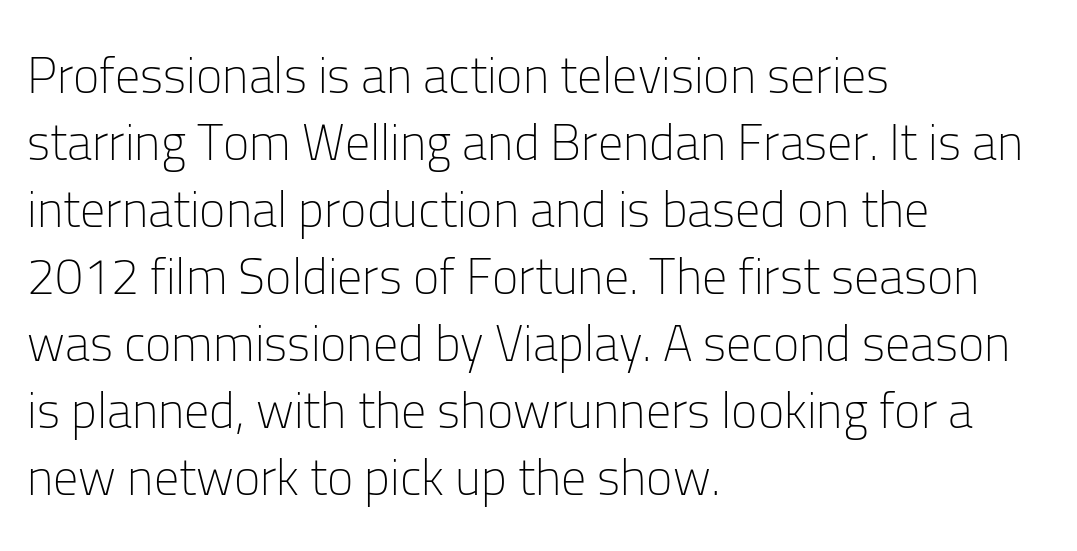
Q: Is the text bold? A: No.
Q: Is the text italic (slanted)? A: No, it is upright.
Q: Is the typeface a serif or a sans-serif typeface? A: Sans-serif.
Q: Is the text underlined? A: No.
Q: How is the paragraph aligned? A: Left-aligned.
Q: Is the spacing between letters normal or unusually wide? A: Normal.
Q: Is the spacing between lines tight, normal or loose? A: Normal.
Q: Width (condensed, normal, or wide)? A: Normal.
Q: Stroke contrast? A: Low.
Q: x-height? A: Medium.
Q: Monospaced? A: No.
